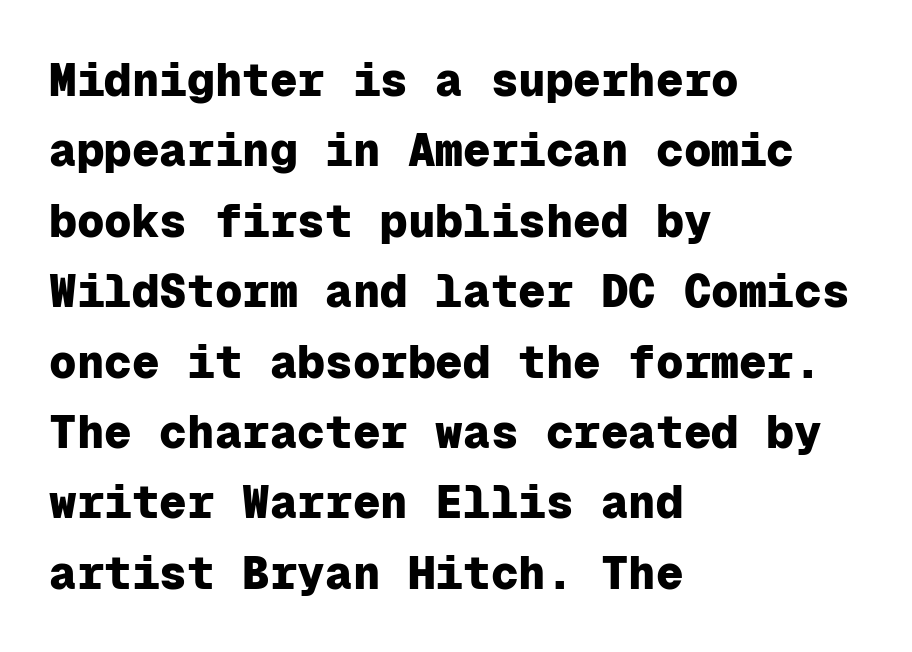
Anything drawn beneath the words? Only blank space. Fixed-width glyphs throughout — classic coding-font behaviour. Default kerning and tracking; the words read as compact shapes. The text block is weighted toward the left margin, trailing off unevenly rightward. Nope, not italic — everything's standing straight. These lines carry a lot of weight — the face is fully bold.
